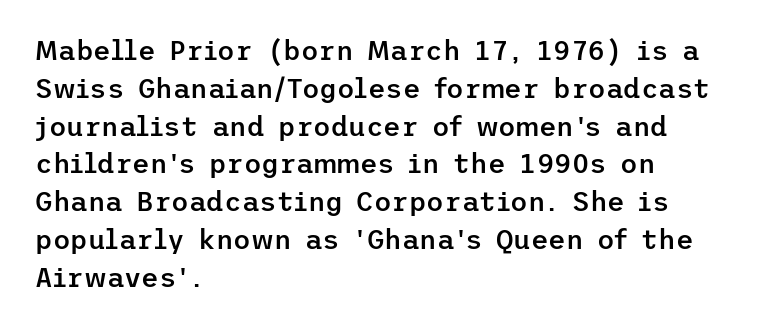
Short note: letters normally spaced. In terms of weight, the rendering is demibold, just under bold. Students, observe: this is what conventionally led text looks like. The typography opts for an upright posture over an oblique one. Each line starts at the same left margin while the right side varies. Check the space under the baseline: it is left empty.
